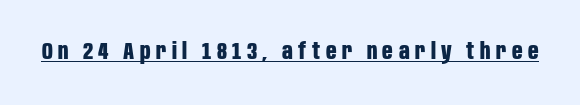
The image shows 23 px bold type, upright; set unusually wide letter spacing (+0.24 em), underlined.
